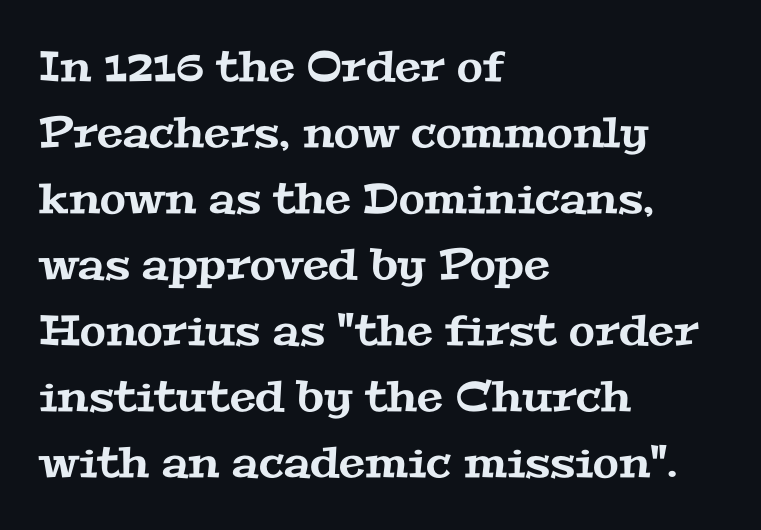
{"serif": "yes", "width": "wide", "stroke_contrast": "medium", "x_height": "medium", "monospaced": "no", "underline": "no", "align": "left", "line_spacing": "normal", "line_spacing_ratio": 1.57, "letter_spacing": "normal", "letter_spacing_em": 0.0, "glyph_px": 42}
